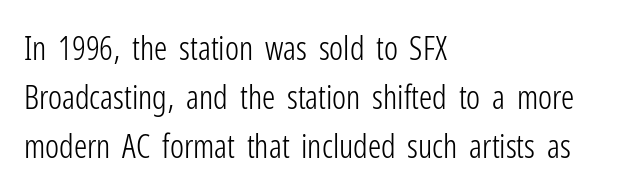
The image shows 33 px light, condensed sans-serif type, upright; set left-aligned, normal line spacing (1.48x), normal letter spacing, not underlined; low stroke contrast and a medium x-height.
